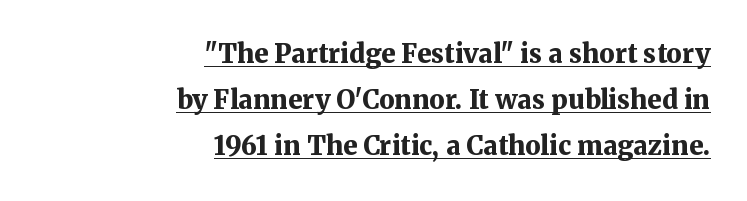
The image shows 26 px bold type, upright; set right-aligned, line spacing 1.77x, normal letter spacing, underlined.
